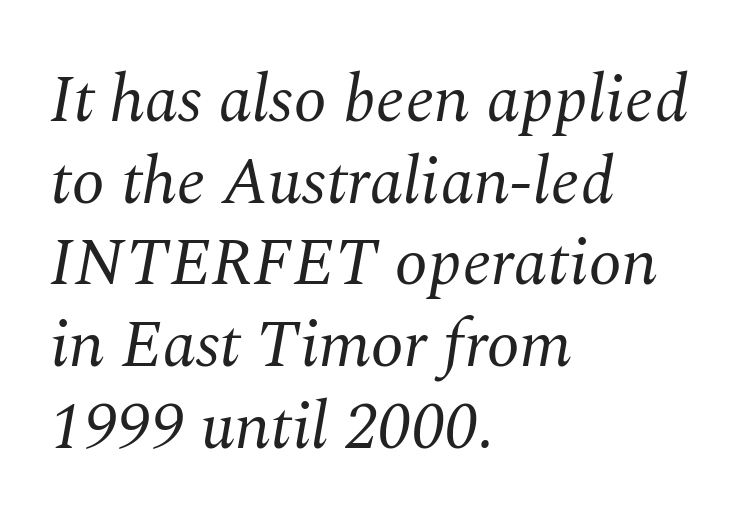
Q: Is the text bold? A: No.
Q: Is the text italic (slanted)? A: Yes, it leans right by about 10 degrees.
Q: Is the typeface a serif or a sans-serif typeface? A: Serif.
Q: Is the text underlined? A: No.
Q: How is the paragraph aligned? A: Left-aligned.
Q: Is the spacing between letters normal or unusually wide? A: Normal.
Q: Width (condensed, normal, or wide)? A: Normal.
Q: Stroke contrast? A: Medium.
Q: x-height? A: Medium.
Q: Monospaced? A: No.
